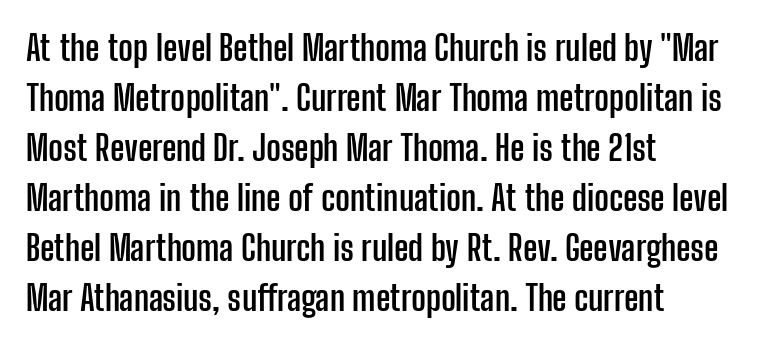
The image shows 35 px semibold, condensed sans-serif type, upright; set left-aligned, normal line spacing (1.43x), normal letter spacing, not underlined; low stroke contrast and a medium x-height.
